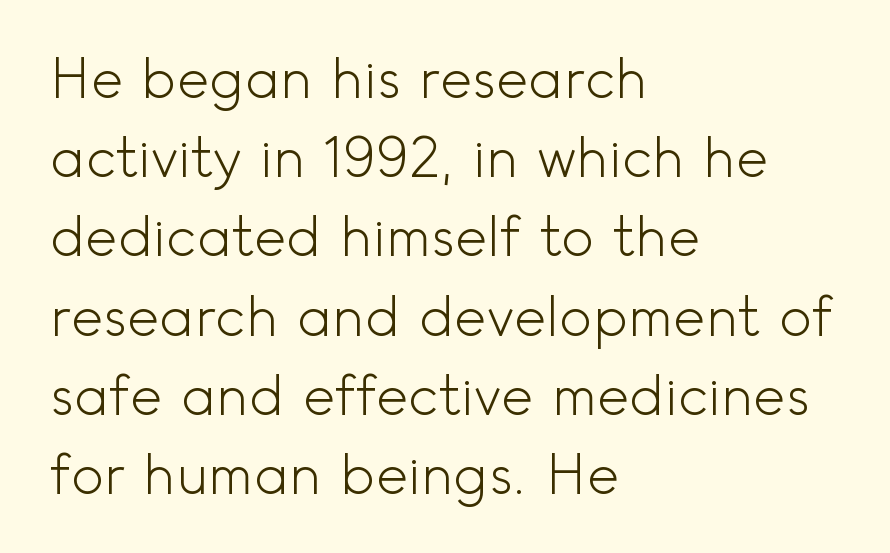
This rendering leaves character spacing at its baseline value. Quick note: interline space is typical. It's the straight-up-and-down kind of type. Grotesque or geometric, the face here clearly has no serifs. Alignment: flush left. Looks like regular typesetting: each glyph gets only the width it needs.
